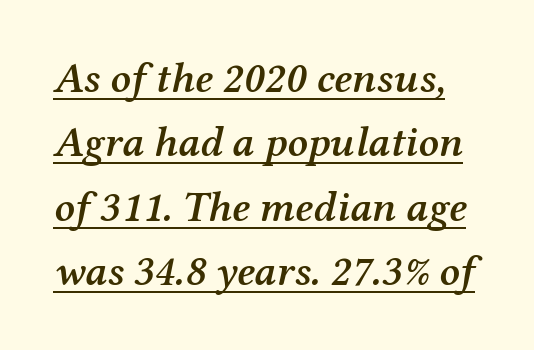
Q: Is the text bold? A: Semi-bold.
Q: Is the text italic (slanted)? A: Yes, it leans right by about 12 degrees.
Q: Is the typeface a serif or a sans-serif typeface? A: Serif.
Q: Is the text underlined? A: Yes.
Q: Is the spacing between letters normal or unusually wide? A: Normal.
Q: Is the spacing between lines tight, normal or loose? A: Normal.
Q: Width (condensed, normal, or wide)? A: Normal.
Q: Stroke contrast? A: Medium.
Q: x-height? A: Medium.
Q: Monospaced? A: No.
